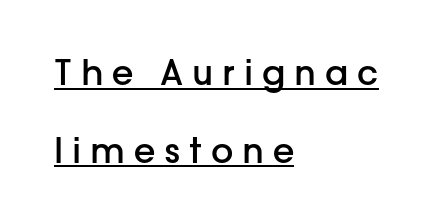
{"serif": "no", "italic": "no", "bold": "semi", "weight": "semibold", "width": "normal", "stroke_contrast": "low", "x_height": "medium", "monospaced": "no", "underline": "yes", "align": "left", "line_spacing": "loose", "line_spacing_ratio": 2.22, "letter_spacing": "wide", "letter_spacing_em": 0.25, "glyph_px": 35}
